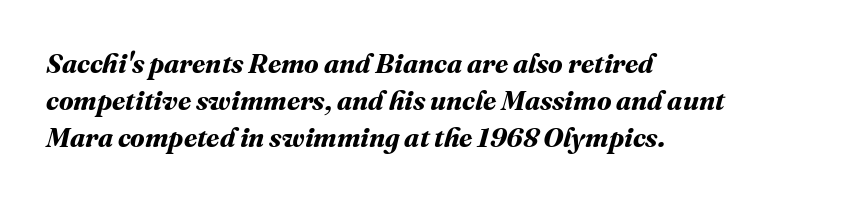
Q: Is the text bold? A: Yes.
Q: Is the text underlined? A: No.
Q: How is the paragraph aligned? A: Left-aligned.
Q: Is the spacing between letters normal or unusually wide? A: Normal.
Q: Is the spacing between lines tight, normal or loose? A: Normal.
